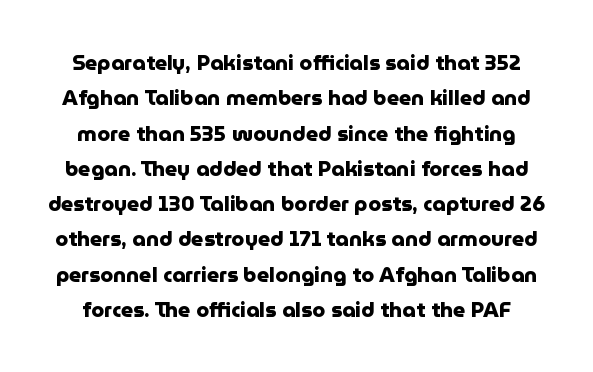
{"italic": "no", "bold": "yes", "underline": "no", "line_spacing": "normal", "line_spacing_ratio": 1.68, "letter_spacing": "normal", "letter_spacing_em": 0.0, "glyph_px": 21}
